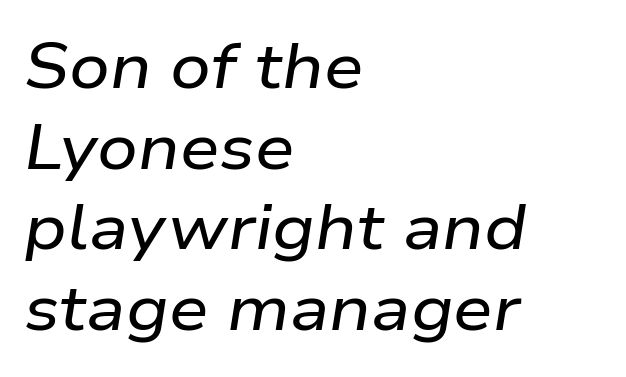
{"italic": "yes", "lean": "right", "slant_degrees": 9, "width": "wide", "stroke_contrast": "low", "x_height": "medium", "monospaced": "no", "underline": "no", "align": "left", "line_spacing": "normal", "line_spacing_ratio": 1.28, "letter_spacing": "normal", "letter_spacing_em": 0.0, "glyph_px": 63}
